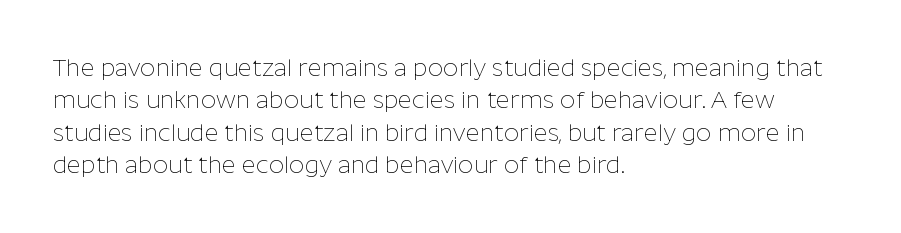
The typesetter chose a ragged-right arrangement here. In terms of letterspacing, this is plain default setting. Descenders hang freely into open space. A typesetter would call this leading conventional body-copy spacing. Stems and bowls with no extra thickness — not bold.
